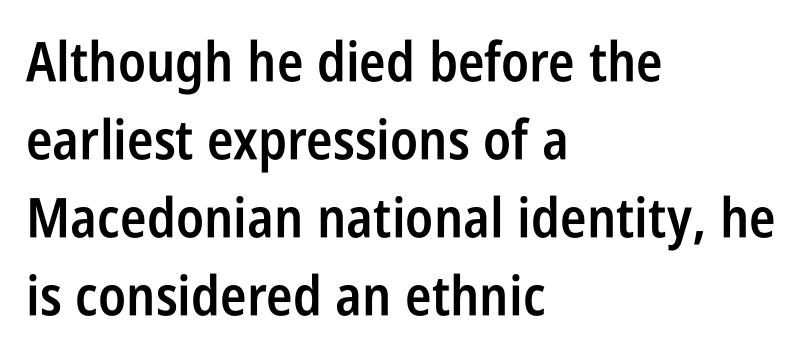
Note the varied advance widths — an 'i' is clearly narrower than an 'm'. The letters sit at their default tracking, neither squeezed nor spread. Quick note: underline off. Typeset ragged right — the left edge is the straight one. Regarding serifs, this sample does without them.
